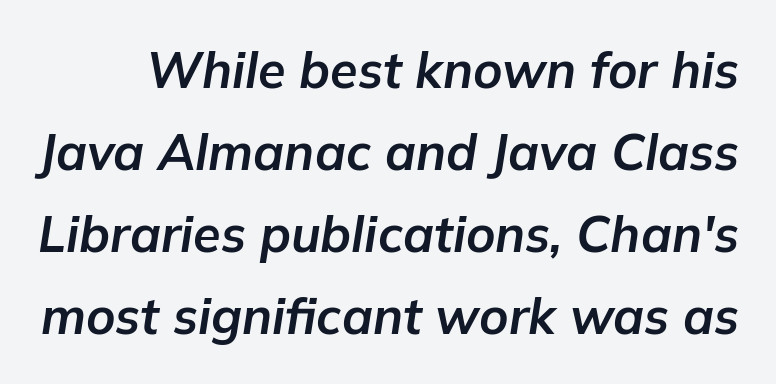
Q: Is the text bold? A: Yes.
Q: Is the text italic (slanted)? A: Yes, it leans right by about 9 degrees.
Q: Is the text underlined? A: No.
Q: Is the spacing between letters normal or unusually wide? A: Normal.
Q: Is the spacing between lines tight, normal or loose? A: Normal.
Q: Width (condensed, normal, or wide)? A: Normal.
Q: Stroke contrast? A: Low.
Q: x-height? A: Medium.
Q: Monospaced? A: No.
